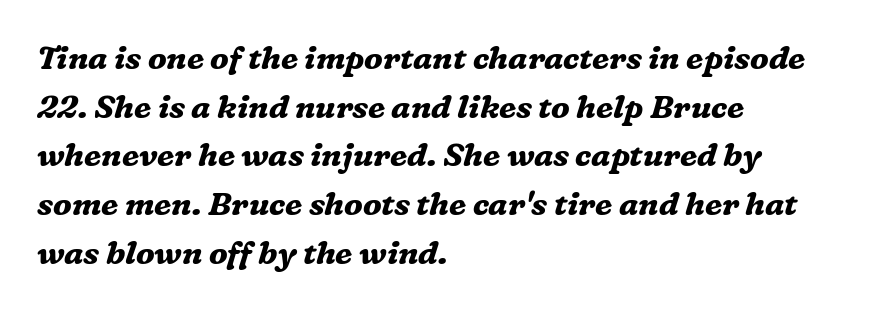
{"serif": "yes", "italic": "yes", "lean": "right", "slant_degrees": 16, "bold": "yes", "weight": "bold", "width": "normal", "stroke_contrast": "medium", "x_height": "medium", "monospaced": "no", "underline": "no", "align": "left", "line_spacing": "normal", "line_spacing_ratio": 1.52, "letter_spacing": "normal", "letter_spacing_em": 0.0, "glyph_px": 32}
